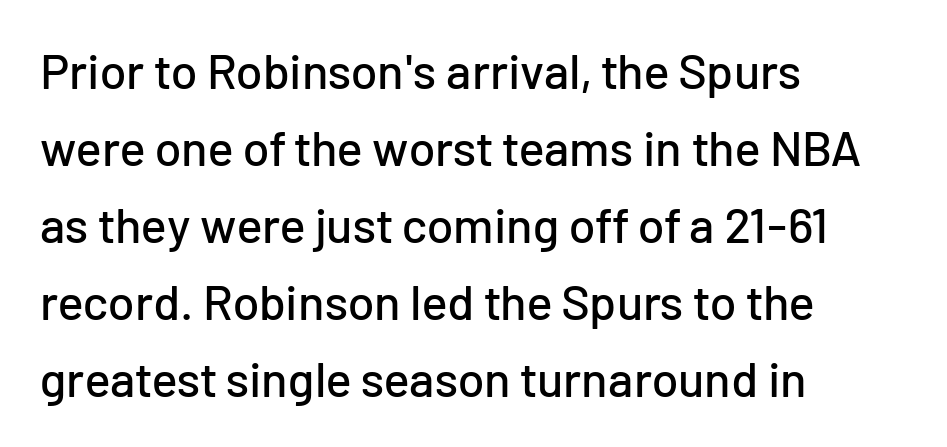
{"serif": "no", "italic": "no", "width": "normal", "stroke_contrast": "low", "x_height": "medium", "monospaced": "no", "underline": "no", "align": "left", "line_spacing": "normal", "line_spacing_ratio": 1.57, "letter_spacing": "normal", "letter_spacing_em": 0.0, "glyph_px": 49}
